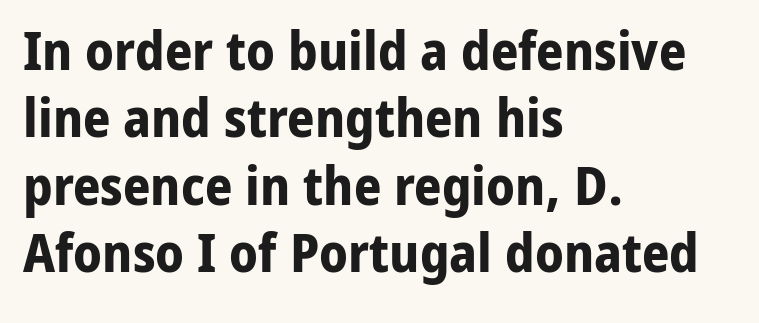
The characters look thick and weighty, a clear bold. This rendering features lettering with no underline. Examine the stroke ends and you'll find no serifs. Notice how descenders clear the ascenders below comfortably — that's standard leading. Here the glyphs are tracked normally, forming tight word shapes. Characters remain perfectly vertical along every line.
